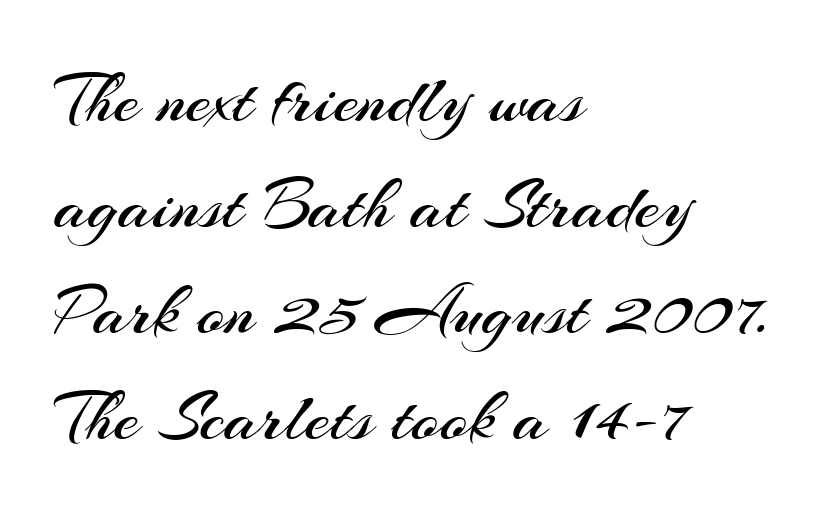
{"serif": "no", "bold": "no", "weight": "regular", "width": "normal", "stroke_contrast": "medium", "x_height": "small", "monospaced": "no", "underline": "no", "align": "left", "line_spacing": "normal", "line_spacing_ratio": 1.47, "letter_spacing": "normal", "letter_spacing_em": 0.0, "glyph_px": 72}
